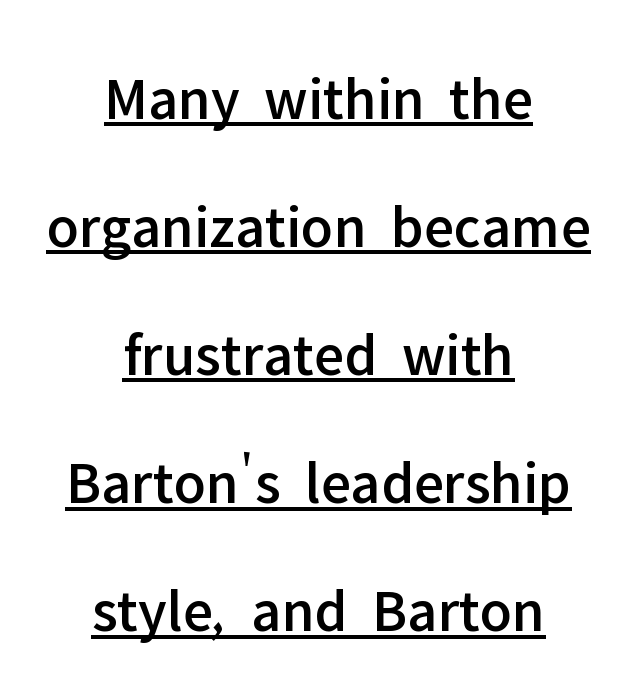
Q: Is the text italic (slanted)? A: No, it is upright.
Q: Is the typeface a serif or a sans-serif typeface? A: Sans-serif.
Q: Is the text underlined? A: Yes.
Q: How is the paragraph aligned? A: Centered.
Q: Is the spacing between letters normal or unusually wide? A: Normal.
Q: Is the spacing between lines tight, normal or loose? A: Loose.
Q: Width (condensed, normal, or wide)? A: Normal.
Q: Stroke contrast? A: Low.
Q: x-height? A: Medium.
Q: Monospaced? A: No.
